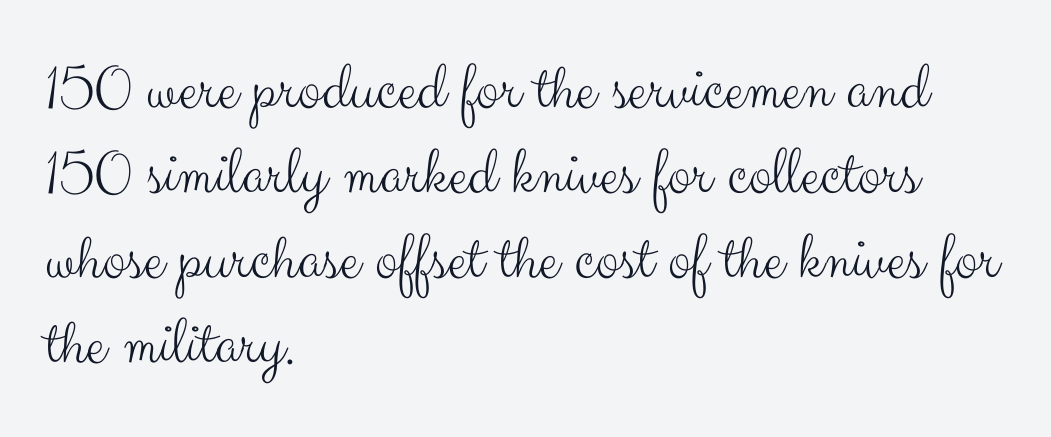
{"serif": "no", "bold": "no", "weight": "light", "width": "normal", "stroke_contrast": "medium", "x_height": "small", "monospaced": "no", "underline": "no", "align": "left", "line_spacing_ratio": 1.23, "letter_spacing": "normal", "letter_spacing_em": 0.0, "glyph_px": 69}
